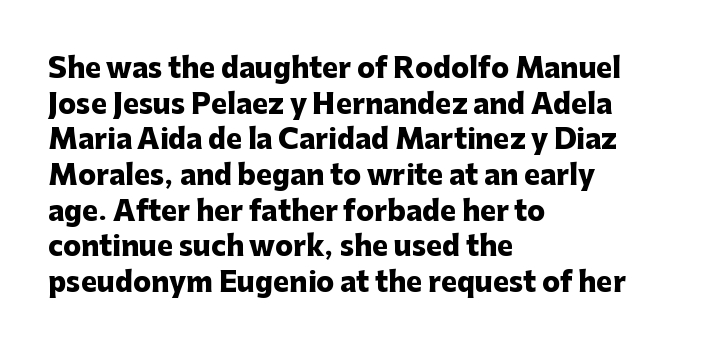
The image shows 27 px bold type, upright; set left-aligned, normal line spacing (1.32x), normal letter spacing, not underlined.
